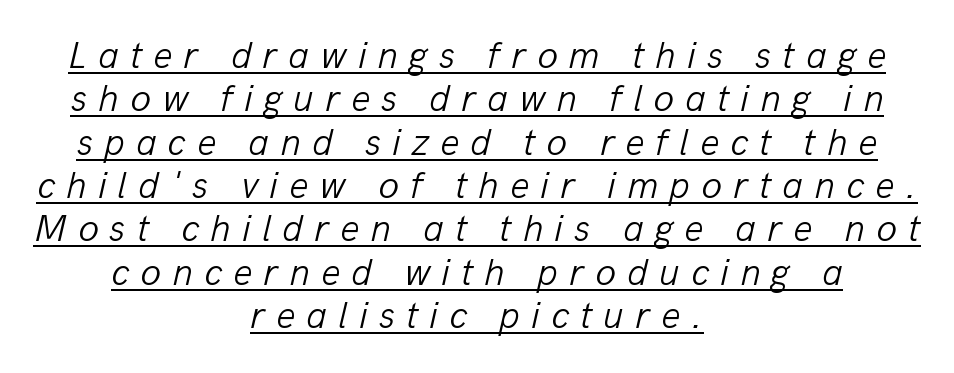
{"italic": "yes", "lean": "right", "slant_degrees": 13, "bold": "no", "weight": "light", "width": "normal", "stroke_contrast": "low", "x_height": "medium", "monospaced": "no", "underline": "yes", "align": "center", "line_spacing": "tight", "line_spacing_ratio": 1.14, "letter_spacing": "wide", "letter_spacing_em": 0.29, "glyph_px": 38}
